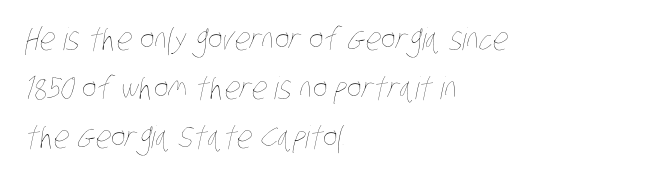
The image shows 31 px thin, condensed type; set left-aligned, normal line spacing (1.58x), normal letter spacing, not underlined; low stroke contrast and a large x-height.
